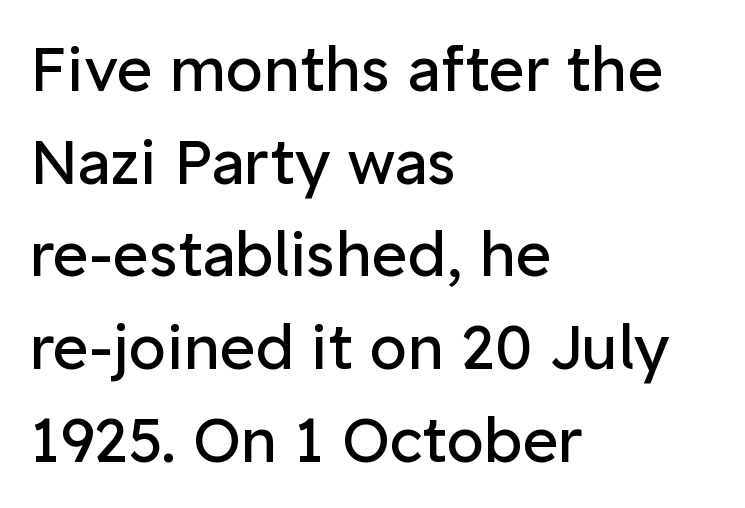
{"serif": "no", "italic": "no", "bold": "no", "weight": "regular", "width": "normal", "stroke_contrast": "low", "x_height": "medium", "monospaced": "no", "underline": "no", "align": "left", "line_spacing": "normal", "line_spacing_ratio": 1.52, "letter_spacing": "normal", "letter_spacing_em": 0.0, "glyph_px": 61}
